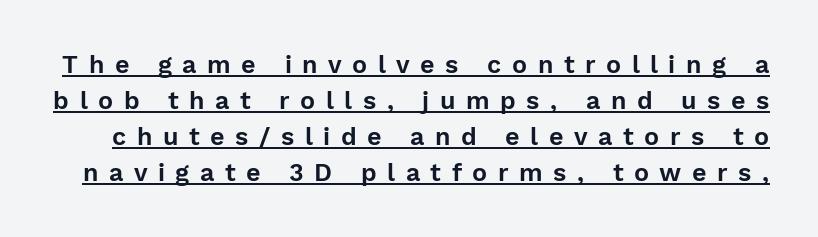
Words appear elongated and porous because spacing is wide. Notice how a bar underscores the lettering throughout. Line spacing here is normal. Notice how the stems are strictly vertical — no italics here.
